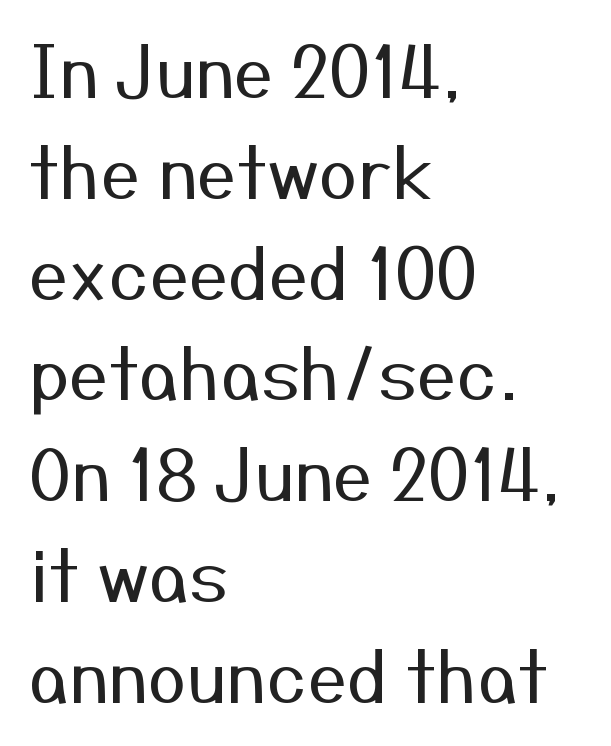
Note the varied advance widths — an 'i' is clearly narrower than an 'm'. This rendering uses left alignment, leaving the right contour irregular. Typographically, this falls in the sans-serif category. Spacing between characters is what you'd get straight out of the box.
